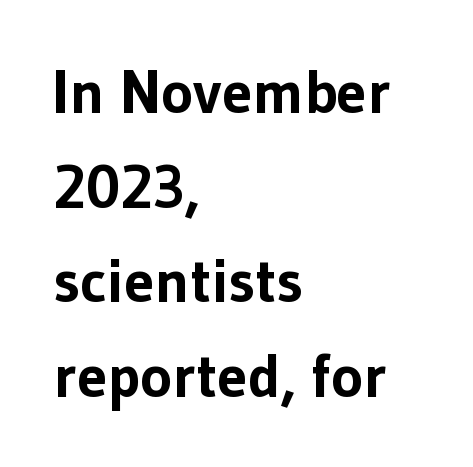
Q: Is the text bold? A: Yes.
Q: Is the text italic (slanted)? A: No, it is upright.
Q: Is the typeface a serif or a sans-serif typeface? A: Sans-serif.
Q: Is the text underlined? A: No.
Q: How is the paragraph aligned? A: Left-aligned.
Q: Is the spacing between letters normal or unusually wide? A: Normal.
Q: Is the spacing between lines tight, normal or loose? A: Normal.
Q: Width (condensed, normal, or wide)? A: Normal.
Q: Stroke contrast? A: Low.
Q: x-height? A: Medium.
Q: Monospaced? A: No.
